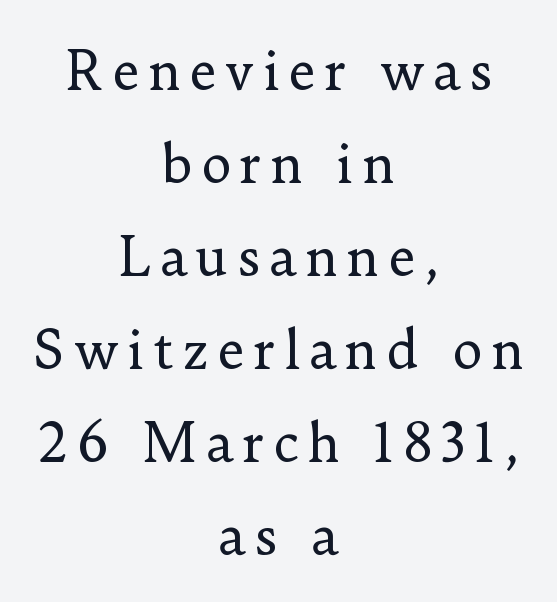
The image shows 52 px regular-weight serif type, upright; set centered, line spacing 1.79x, not underlined; low stroke contrast and a small x-height.
